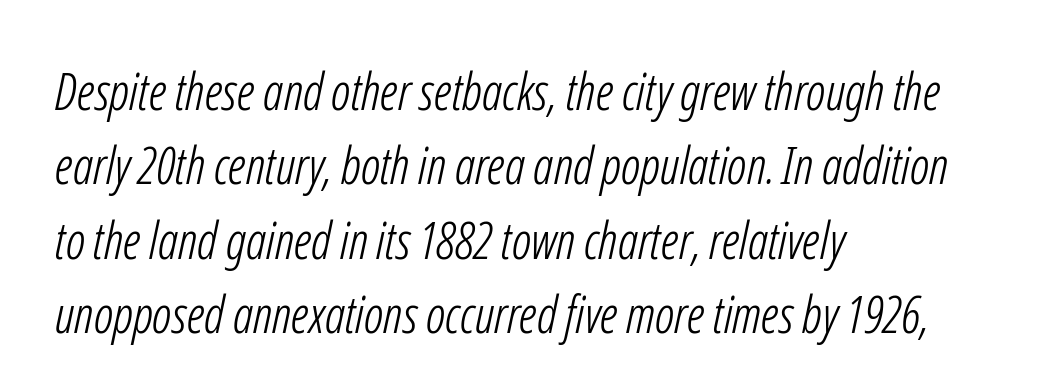
What's the leading like? Ordinary, nothing unusual. The space beneath each line is pristine and unruled. The setting favours the left margin, as ordinary paragraphs usually do. Nothing heavy about these letters — not bold at all. Nope, no serifs anywhere on these letters. Each word holds together tightly as a unit, with standard inter-letter gaps.
